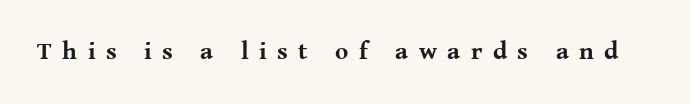
The letters stand straight up with perfectly vertical stems. Substantial extra tracking has been applied to these lines. Notice how thick the strokes are: this is what a full bold looks like. Just letters on the line, the space beneath them empty.
